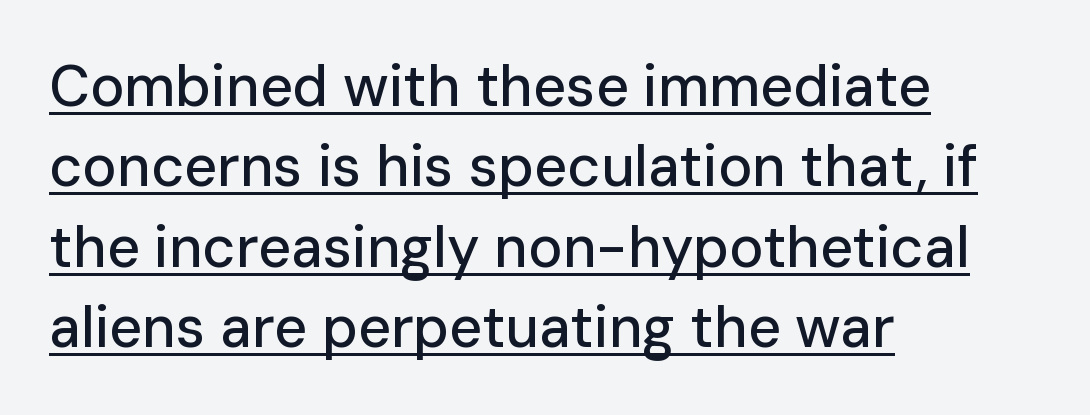
Every word sits above its own underline. Character widths vary here, with narrow letters taking less room than wide ones. You can tell it's not italic because the verticals are truly vertical. A typesetter would call this leading conventional body-copy spacing. Caption: multi-line text, flush left, ragged right.
